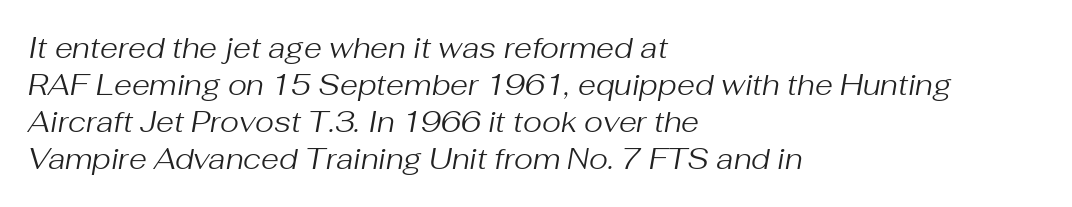
{"italic": "yes", "lean": "right", "slant_degrees": 10, "bold": "no", "weight": "regular", "width": "normal", "stroke_contrast": "medium", "x_height": "medium", "monospaced": "no", "underline": "no", "align": "left", "line_spacing": "normal", "line_spacing_ratio": 1.28, "letter_spacing": "normal", "letter_spacing_em": 0.0, "glyph_px": 29}
